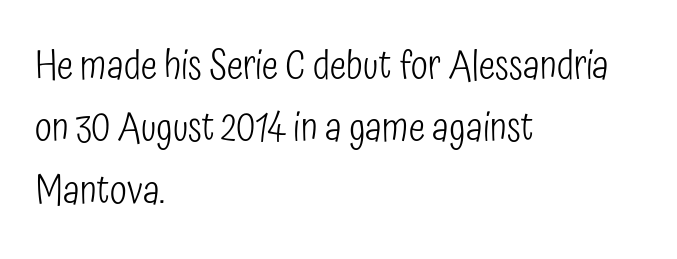
The image shows 39 px light, condensed sans-serif type, upright; set left-aligned, normal line spacing (1.6x), normal letter spacing, not underlined; low stroke contrast and a medium x-height.
